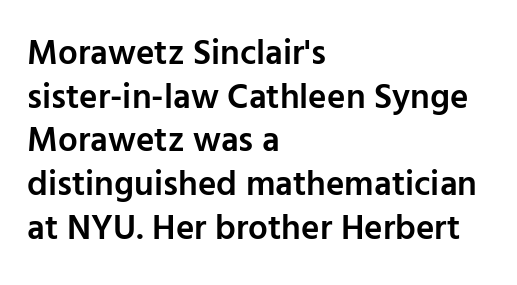
Type style note: lacks serifs. Notice how the passage keeps a crisp vertical edge on the left only. The gap between lines stays unmarked. Every letter is mildly thick-stroked: semibold rather than bold.
